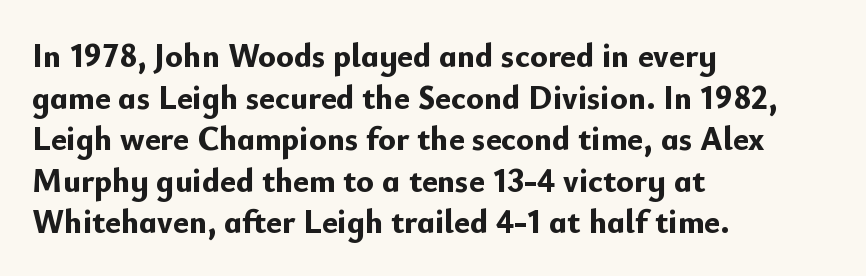
The image shows 33 px bold sans-serif type, upright; set left-aligned, normal line spacing (1.26x), normal letter spacing, not underlined; low stroke contrast and a small x-height.
